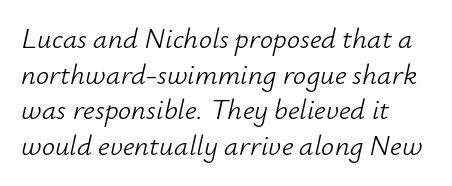
Q: Is the text bold? A: No.
Q: Is the text italic (slanted)? A: Yes, it leans right by about 12 degrees.
Q: Is the text underlined? A: No.
Q: How is the paragraph aligned? A: Left-aligned.
Q: Is the spacing between letters normal or unusually wide? A: Normal.
Q: Width (condensed, normal, or wide)? A: Normal.
Q: Stroke contrast? A: Low.
Q: x-height? A: Small.
Q: Monospaced? A: No.
